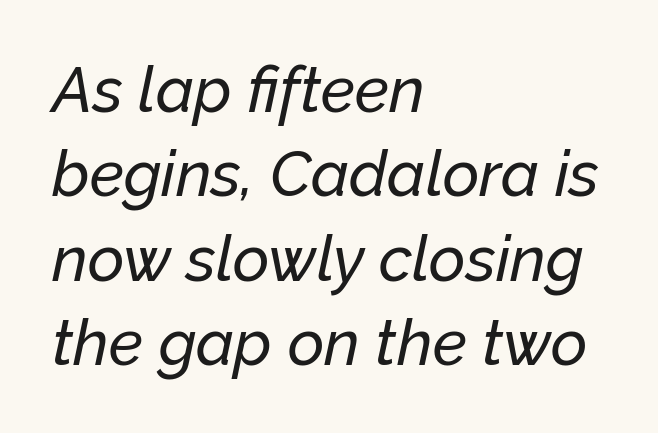
{"italic": "yes", "lean": "right", "slant_degrees": 12, "width": "normal", "stroke_contrast": "low", "x_height": "medium", "monospaced": "no", "underline": "no", "align": "left", "line_spacing": "normal", "line_spacing_ratio": 1.34, "letter_spacing": "normal", "letter_spacing_em": 0.0, "glyph_px": 63}
